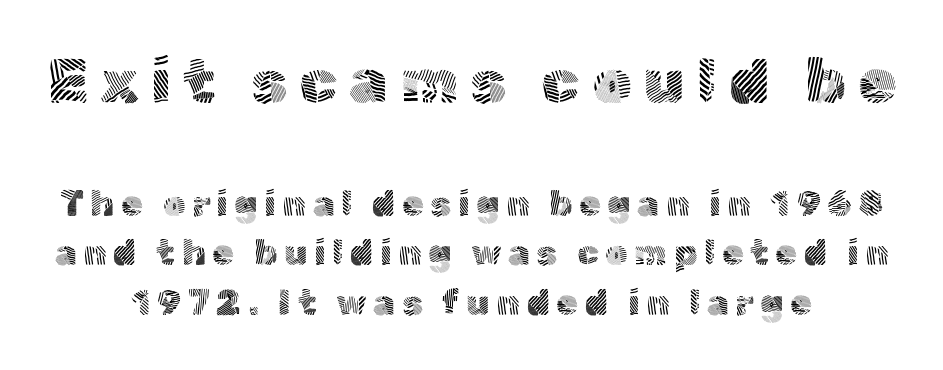
The letters look calm and open, with moderate or lighter stems. Has an underline been added? It has not. Spacing verdict: proportional, widths tailored to each character. Ordinary non-slanted type is in use. The rows are spaced the way most documents space them. The earlier block is typeset at a bigger size than the later block.
